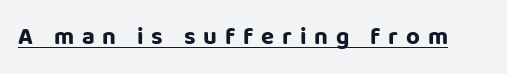
Plenty of ink on the page — the face is bold. The type is letterspaced generously, with wide tracking. Underlined type. Posture: straight, roman, zero tilt.
